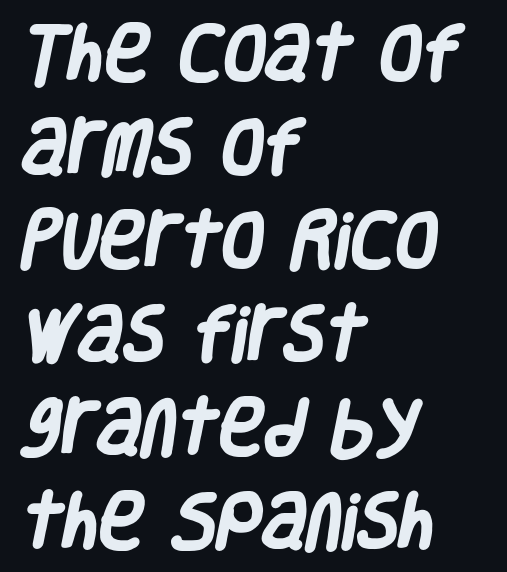
Vertically, the passage feels balanced, rows spaced as you'd expect. Caption: standard tracking, unaltered. The characters look thick and weighty, a clear bold. Think of a printed novel: that variable character pitch is what you see here. Nothing sits at the stroke ends, so this counts as sans-serif.
